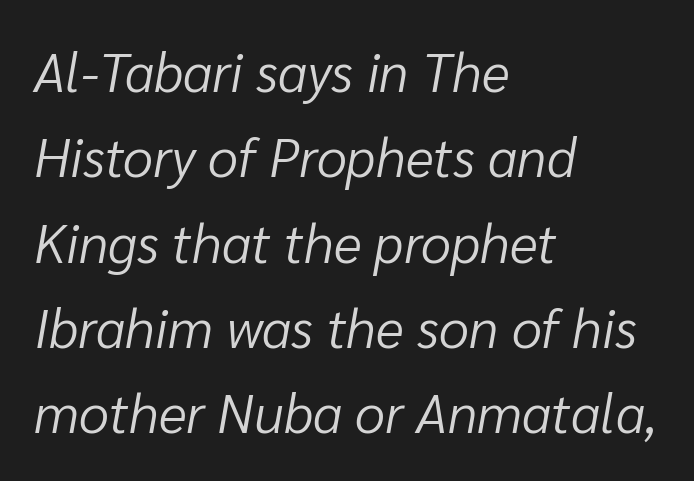
The image shows 54 px light type, italic (leaning right); set left-aligned, normal line spacing (1.58x), normal letter spacing, not underlined; low stroke contrast and a medium x-height.
